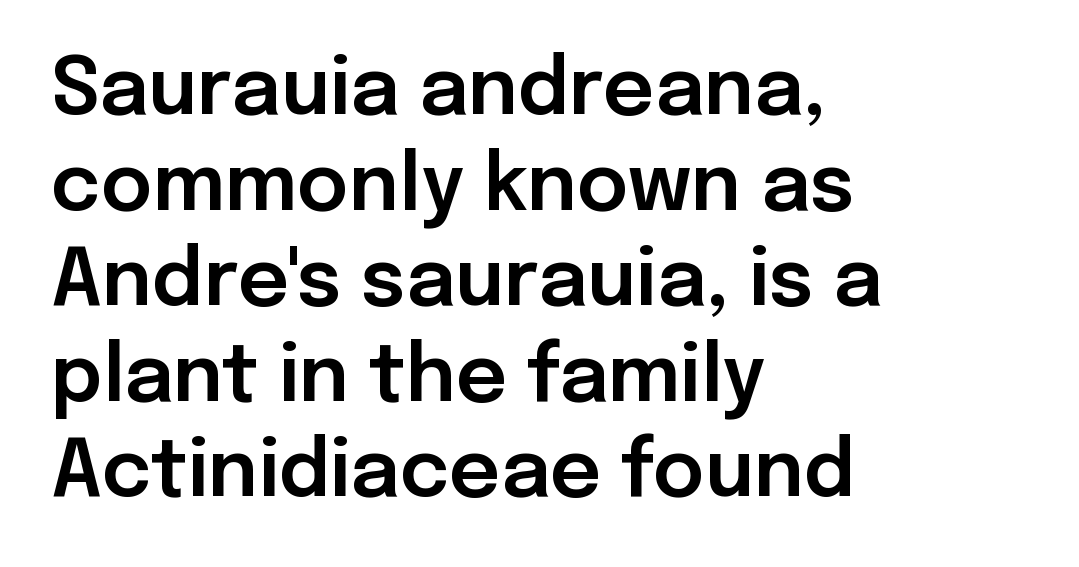
Q: Is the text italic (slanted)? A: No, it is upright.
Q: Is the typeface a serif or a sans-serif typeface? A: Sans-serif.
Q: Is the text underlined? A: No.
Q: How is the paragraph aligned? A: Left-aligned.
Q: Is the spacing between letters normal or unusually wide? A: Normal.
Q: Width (condensed, normal, or wide)? A: Normal.
Q: Stroke contrast? A: Low.
Q: x-height? A: Medium.
Q: Monospaced? A: No.
